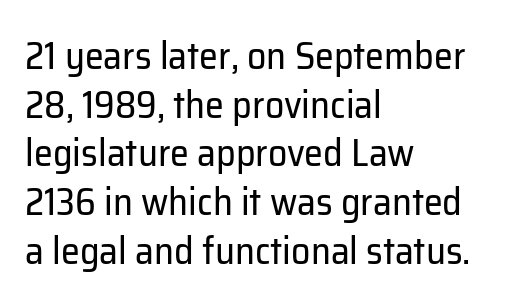
A student would call this left alignment; a typographer would say flush left, rag right. Lines of text with bare space underneath. The font family rendered here belongs to the sans-serif group. Looks like regular typesetting: each glyph gets only the width it needs.
